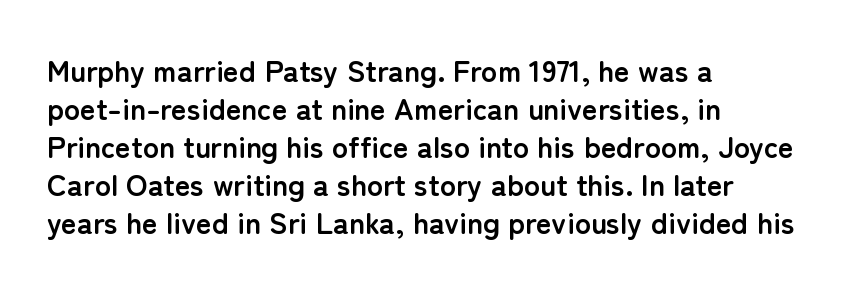
{"serif": "no", "italic": "no", "bold": "yes", "weight": "semibold", "width": "normal", "stroke_contrast": "low", "x_height": "medium", "monospaced": "no", "underline": "no", "align": "left", "line_spacing": "normal", "line_spacing_ratio": 1.27, "letter_spacing": "normal", "letter_spacing_em": 0.0, "glyph_px": 30}
